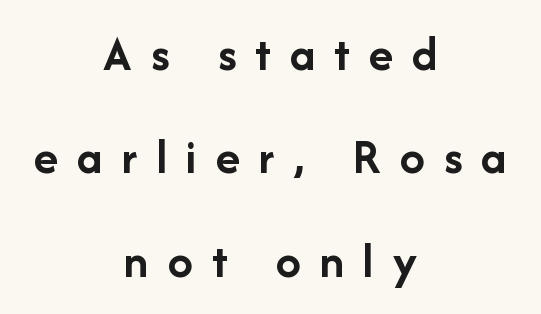
Nobody drew a line under any word here. The passage shown is emphatically bold. Notice how the passage keeps no hard edge, just a central spine. The text was rendered using a sans face with plain stroke endings. Think of a printed novel: that variable character pitch is what you see here.
